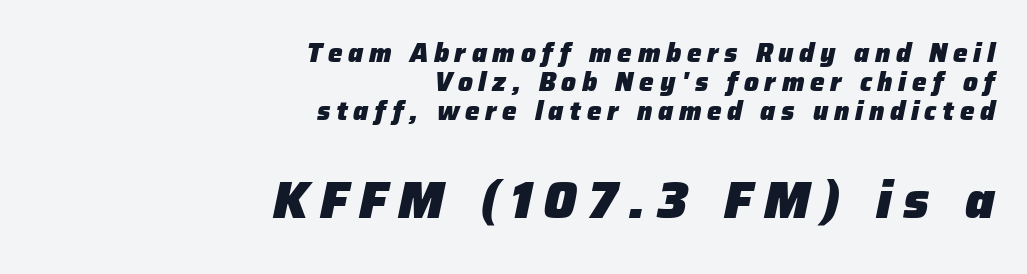
The text carries the slant typical of an italic or oblique font. Varying glyph widths throughout — classic text-font behaviour. Character size in the trailing block exceeds that of the leading block. Does extra space separate the letters? Yes, quite a lot of it.
